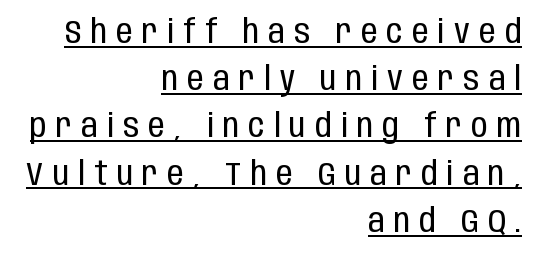
Characters remain perfectly vertical along every line. Compared with typical paragraphs, the rows here are spaced about the same. You can tell from the bare stems that sans-serif type was used. This reads as an unemphasized weight, regular at the heaviest. The rendering anchors every line to the right-hand side.
